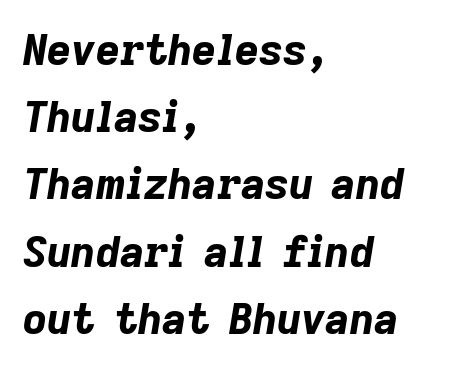
The image shows 42 px bold type, italic (leaning right); set left-aligned, normal line spacing (1.6x), normal letter spacing, not underlined; low stroke contrast and a medium x-height.
